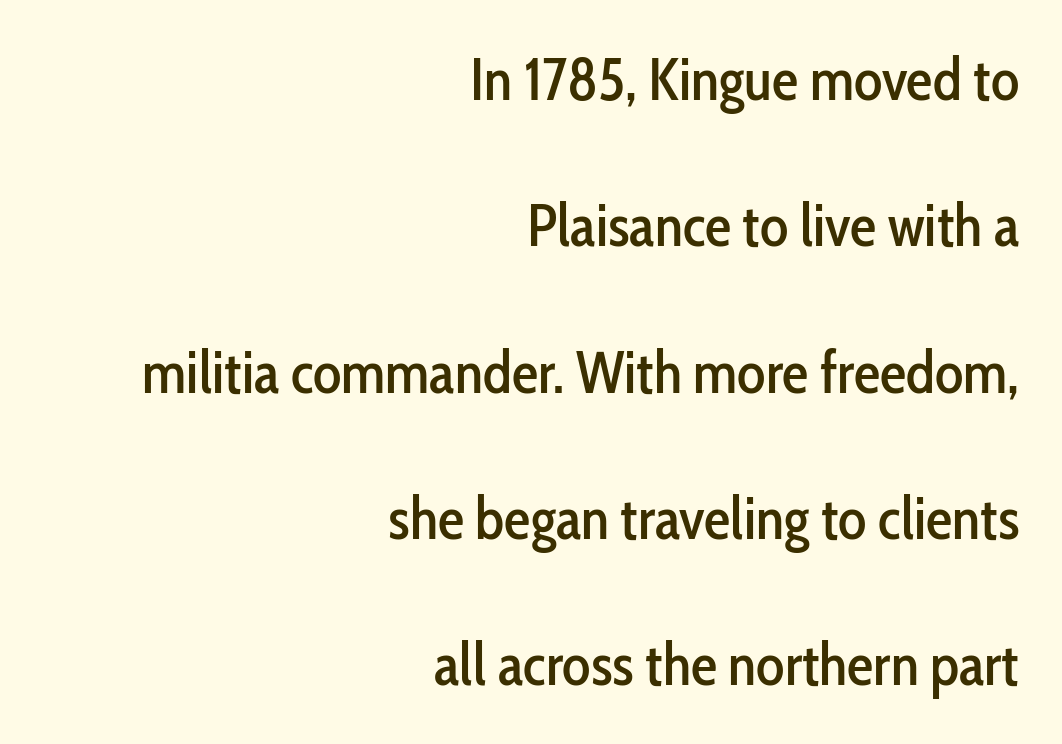
Q: Is the text italic (slanted)? A: No, it is upright.
Q: Is the typeface a serif or a sans-serif typeface? A: Sans-serif.
Q: Is the text underlined? A: No.
Q: How is the paragraph aligned? A: Right-aligned.
Q: Is the spacing between letters normal or unusually wide? A: Normal.
Q: Is the spacing between lines tight, normal or loose? A: Loose.
Q: Width (condensed, normal, or wide)? A: Condensed.
Q: Stroke contrast? A: Low.
Q: x-height? A: Medium.
Q: Monospaced? A: No.
